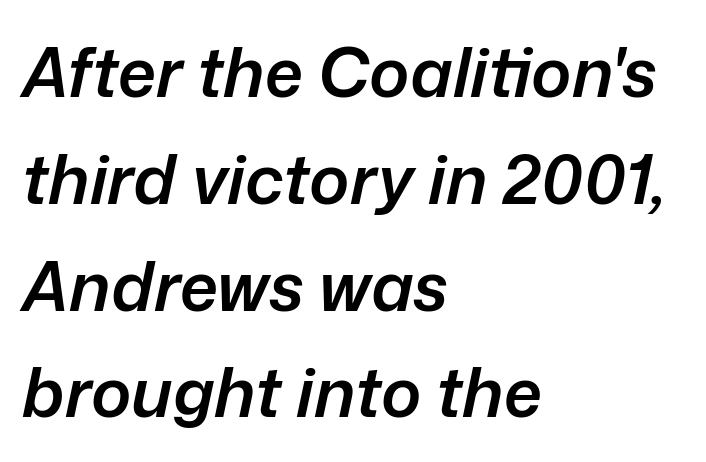
{"italic": "yes", "lean": "right", "slant_degrees": 12, "bold": "semi", "weight": "semibold", "width": "normal", "stroke_contrast": "low", "x_height": "medium", "monospaced": "no", "underline": "no", "align": "left", "line_spacing": "normal", "line_spacing_ratio": 1.57, "letter_spacing": "normal", "letter_spacing_em": 0.0, "glyph_px": 68}
